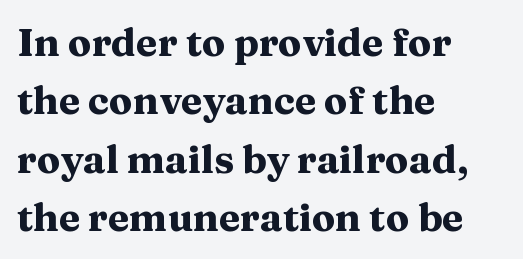
{"serif": "yes", "italic": "no", "bold": "yes", "weight": "heavy", "width": "wide", "stroke_contrast": "medium", "x_height": "medium", "monospaced": "no", "underline": "no", "align": "left", "line_spacing": "normal", "line_spacing_ratio": 1.5, "letter_spacing": "normal", "letter_spacing_em": 0.0, "glyph_px": 39}
